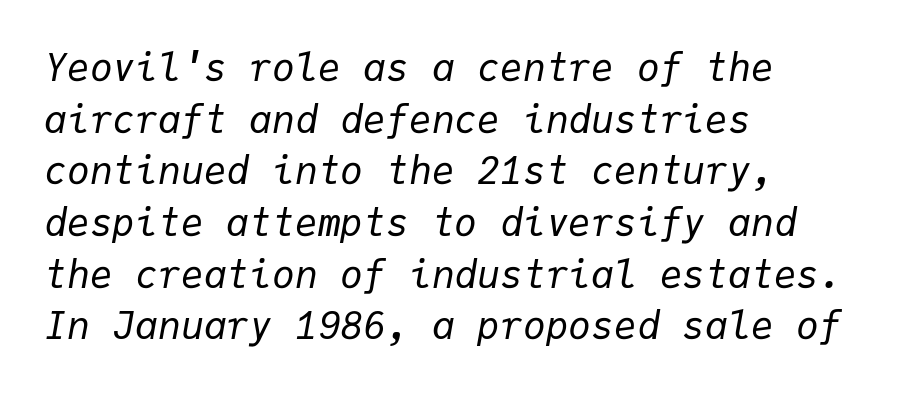
The image shows 38 px regular-weight type, italic (leaning right), monospaced; set left-aligned, normal line spacing (1.36x), normal letter spacing, not underlined; low stroke contrast and a medium x-height.
